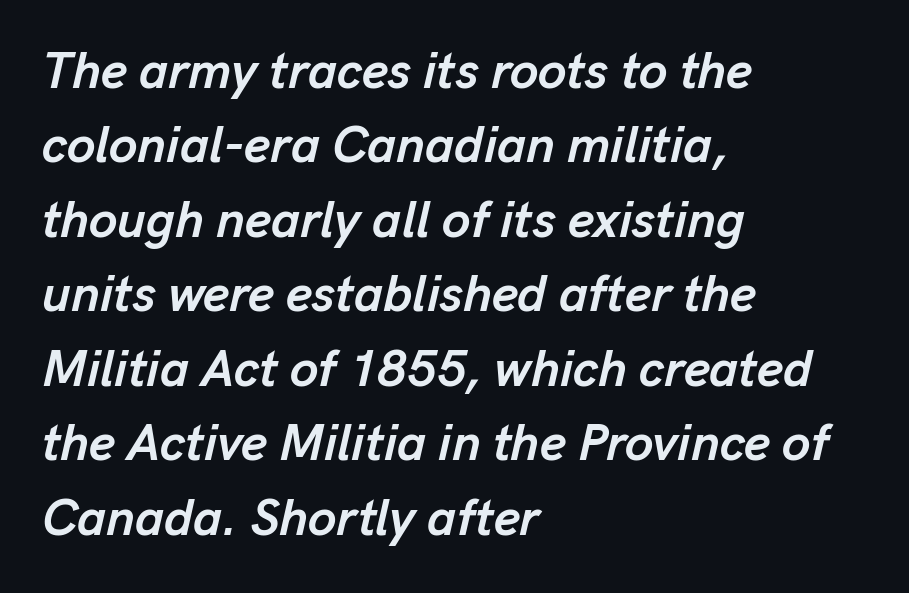
Q: Is the text bold? A: Yes.
Q: Is the text italic (slanted)? A: Yes, it leans right by about 13 degrees.
Q: Is the text underlined? A: No.
Q: How is the paragraph aligned? A: Left-aligned.
Q: Is the spacing between letters normal or unusually wide? A: Normal.
Q: Is the spacing between lines tight, normal or loose? A: Normal.
Q: Width (condensed, normal, or wide)? A: Normal.
Q: Stroke contrast? A: Low.
Q: x-height? A: Medium.
Q: Monospaced? A: No.
